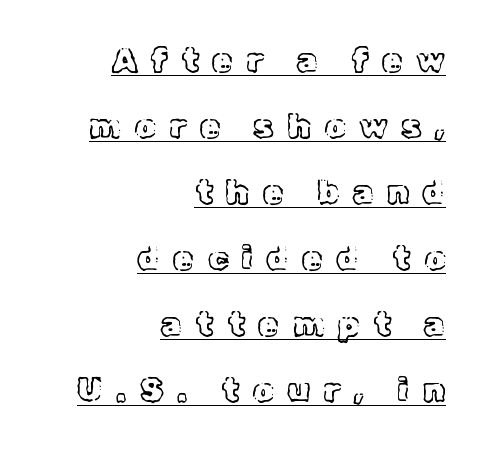
The image shows 33 px text type, upright; set right-aligned, loose line spacing (2.0x), unusually wide letter spacing (+0.42 em), underlined; a medium x-height.
